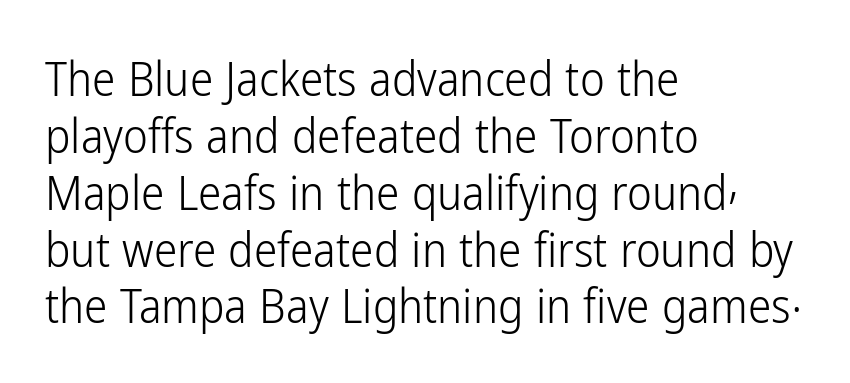
Q: Is the text bold? A: No.
Q: Is the text italic (slanted)? A: No, it is upright.
Q: Is the typeface a serif or a sans-serif typeface? A: Sans-serif.
Q: Is the text underlined? A: No.
Q: How is the paragraph aligned? A: Left-aligned.
Q: Is the spacing between letters normal or unusually wide? A: Normal.
Q: Width (condensed, normal, or wide)? A: Condensed.
Q: Stroke contrast? A: Low.
Q: x-height? A: Medium.
Q: Monospaced? A: No.
